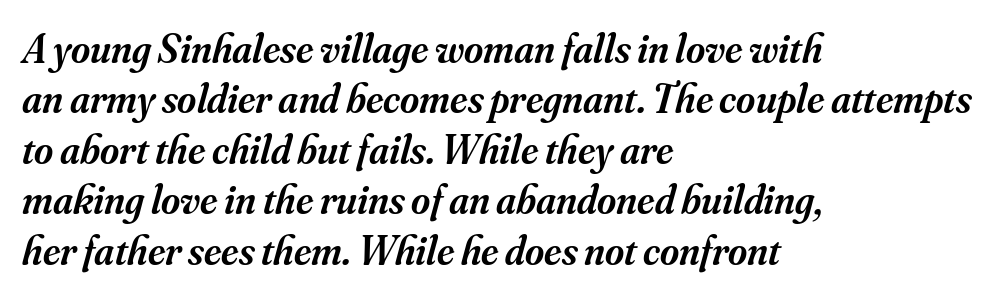
How are the letters spaced? Ordinarily, with no added tracking. Serif or sans? Serif — the stroke terminals have little feet. Typesetter's note: demi weight, one step under bold. If you drew a line through each stem, it would be angled.
